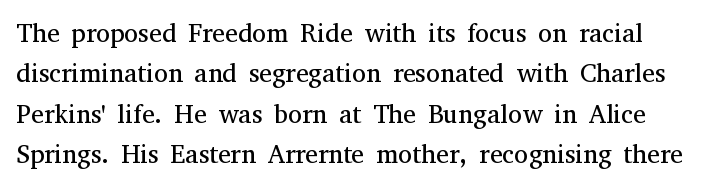
Is there any slant? The stems are plumb. The words here are not underlined. A quiet, ordinary-to-light weight characterises the typeface. The tracking reads as untouched default to a designer's eye.
